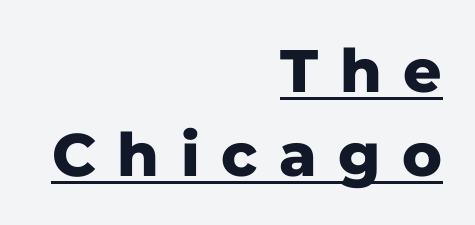
{"serif": "no", "italic": "no", "bold": "yes", "weight": "heavy", "width": "normal", "stroke_contrast": "low", "x_height": "medium", "monospaced": "no", "underline": "yes", "align": "right", "line_spacing": "normal", "line_spacing_ratio": 1.4, "letter_spacing": "wide", "letter_spacing_em": 0.36, "glyph_px": 60}
